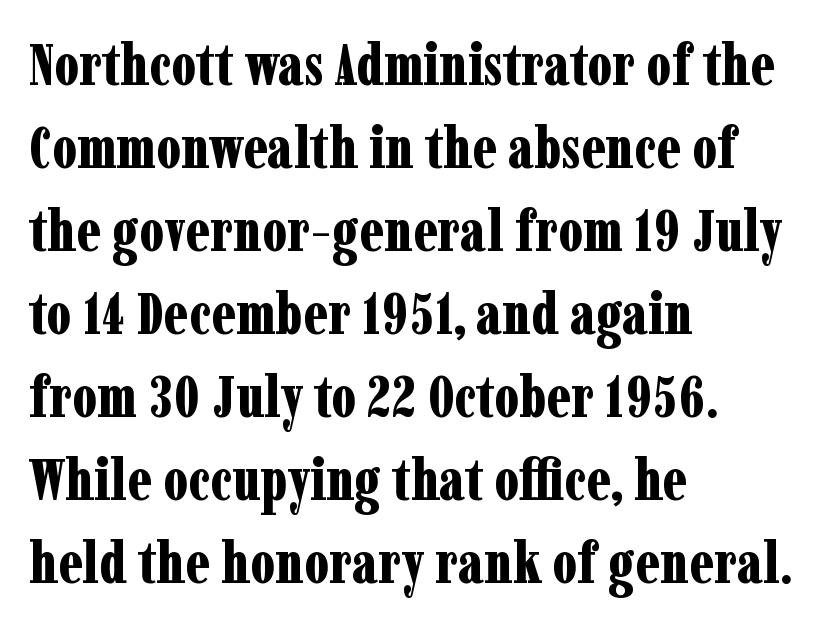
{"serif": "yes", "italic": "no", "bold": "yes", "weight": "bold", "width": "condensed", "stroke_contrast": "low", "x_height": "medium", "monospaced": "no", "underline": "no", "align": "left", "line_spacing": "normal", "line_spacing_ratio": 1.43, "letter_spacing": "normal", "letter_spacing_em": 0.0, "glyph_px": 58}
